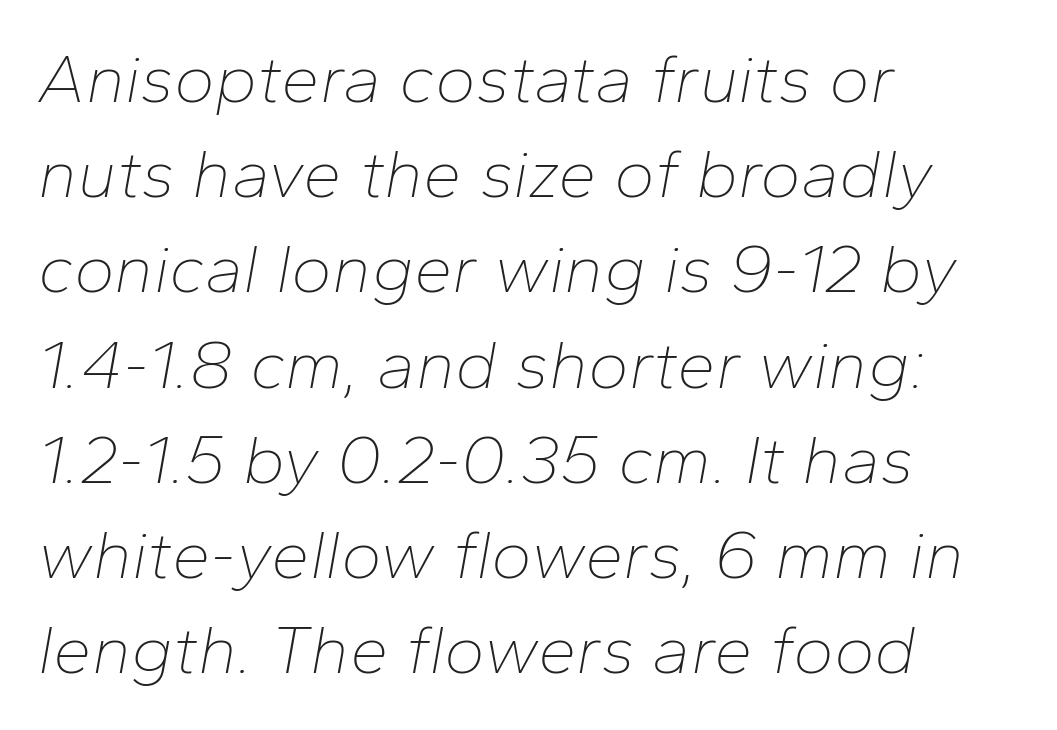
Q: Is the text bold? A: No.
Q: Is the text italic (slanted)? A: Yes, it leans right by about 10 degrees.
Q: Is the text underlined? A: No.
Q: How is the paragraph aligned? A: Left-aligned.
Q: Is the spacing between letters normal or unusually wide? A: Normal.
Q: Is the spacing between lines tight, normal or loose? A: Normal.
Q: Width (condensed, normal, or wide)? A: Normal.
Q: Stroke contrast? A: Low.
Q: x-height? A: Medium.
Q: Monospaced? A: No.
